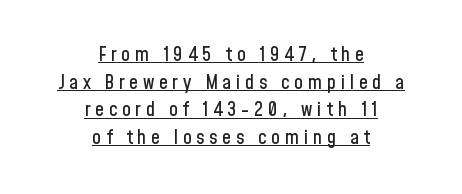
The image shows 20 px text type, upright; set centered, normal line spacing (1.38x), unusually wide letter spacing (+0.23 em), underlined.
